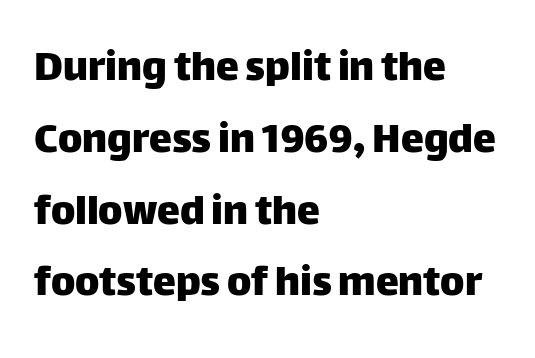
No extra tracking has been applied to these lines. Notice how descenders clear the ascenders below comfortably — that's standard leading. The axis of the letterforms is exactly vertical. The setting favours the left margin, as ordinary paragraphs usually do. These lines are rendered in a variable-pitch font. Nobody drew a line under any word here.
